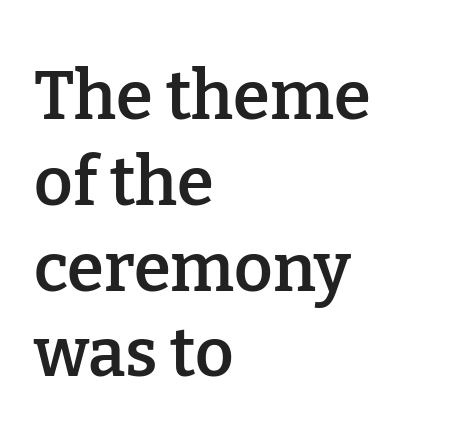
{"serif": "yes", "italic": "no", "bold": "semi", "weight": "semibold", "width": "normal", "stroke_contrast": "low", "x_height": "medium", "monospaced": "no", "underline": "no", "align": "left", "line_spacing": "normal", "line_spacing_ratio": 1.28, "letter_spacing": "normal", "letter_spacing_em": 0.0, "glyph_px": 67}
